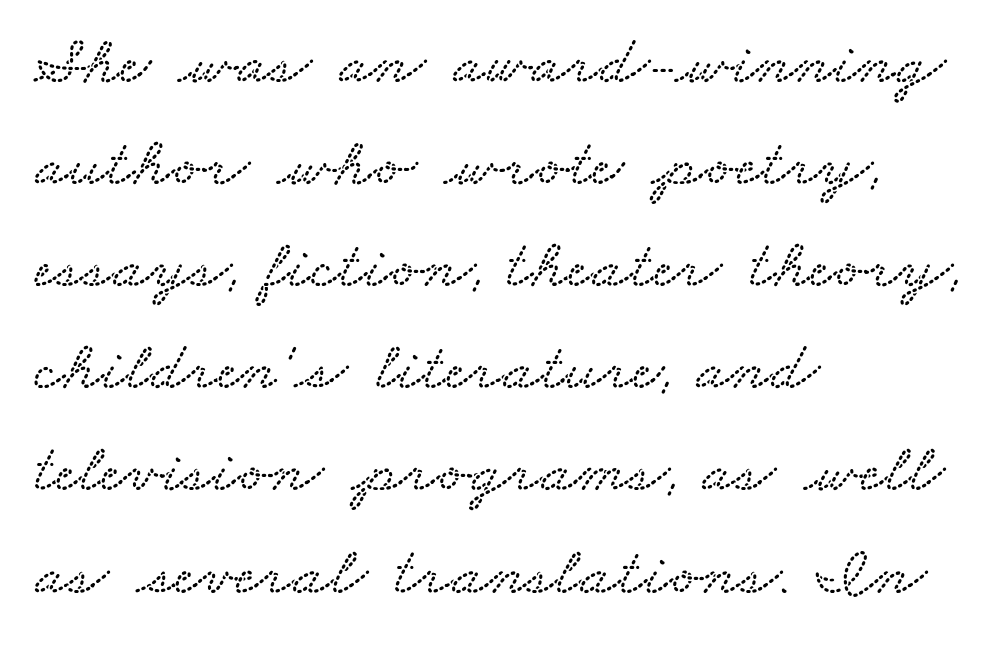
Q: Is the text underlined? A: No.
Q: How is the paragraph aligned? A: Left-aligned.
Q: Is the spacing between letters normal or unusually wide? A: Normal.
Q: Is the spacing between lines tight, normal or loose? A: Normal.
Q: Width (condensed, normal, or wide)? A: Wide.
Q: Stroke contrast? A: Low.
Q: x-height? A: Small.
Q: Monospaced? A: No.
